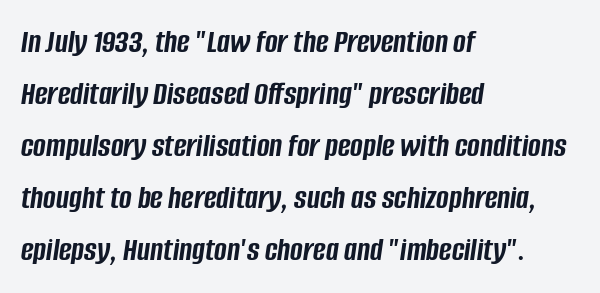
{"italic": "yes", "lean": "right", "slant_degrees": 8, "bold": "yes", "weight": "semibold", "width": "condensed", "stroke_contrast": "low", "x_height": "large", "monospaced": "no", "underline": "no", "align": "left", "line_spacing": "normal", "line_spacing_ratio": 1.53, "letter_spacing": "normal", "letter_spacing_em": 0.0, "glyph_px": 34}
